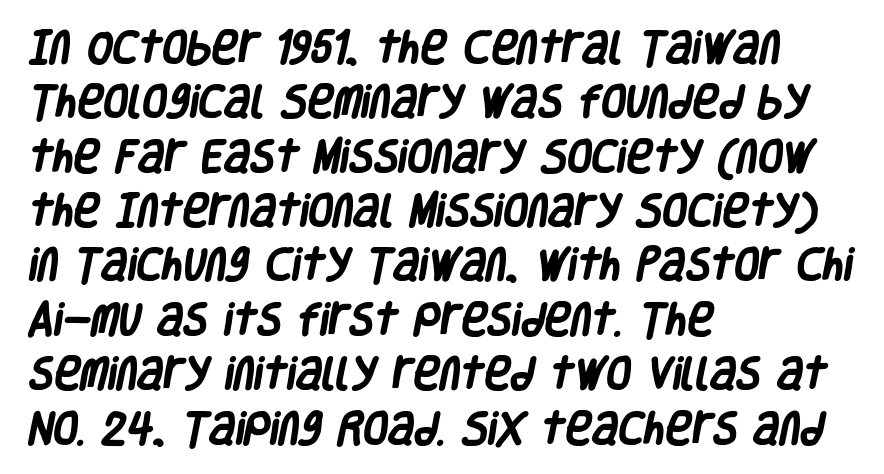
{"serif": "no", "bold": "yes", "weight": "heavy", "width": "condensed", "stroke_contrast": "low", "x_height": "large", "monospaced": "no", "underline": "no", "align": "left", "line_spacing": "normal", "line_spacing_ratio": 1.51, "letter_spacing": "normal", "letter_spacing_em": 0.0, "glyph_px": 36}
